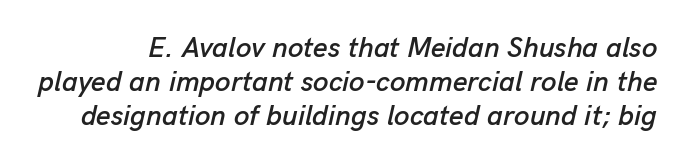
The image shows 28 px text type, italic (leaning right); set line spacing 1.22x, normal letter spacing, not underlined; low stroke contrast and a medium x-height.
